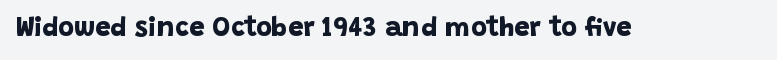
Thick stems and heavy bowls — unmistakably bold. The specimen omits any rule beneath the text block's lines. How are the letters spaced? Ordinarily, with no added tracking.
